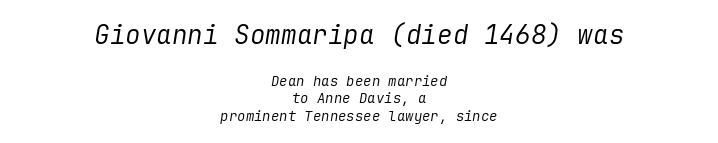
The image shows 26 px text type, italic (leaning right); set centered, normal line spacing (1.26x), normal letter spacing, not underlined; the first (top) block is 1.86x larger.
